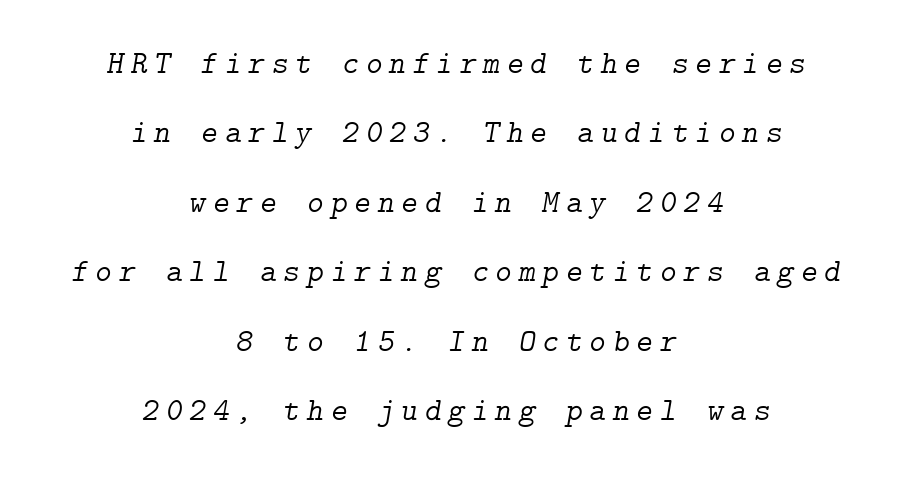
The image shows 32 px light serif type, italic (leaning right); set centered, loose line spacing (2.17x), unusually wide letter spacing (+0.21 em), not underlined; low stroke contrast and a medium x-height.
